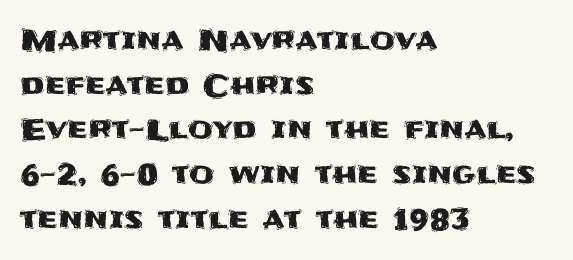
Quick note: interline space is typical. Style check: upright. The strip under each line holds only bare page. Line beginnings align vertically; line endings do not.
